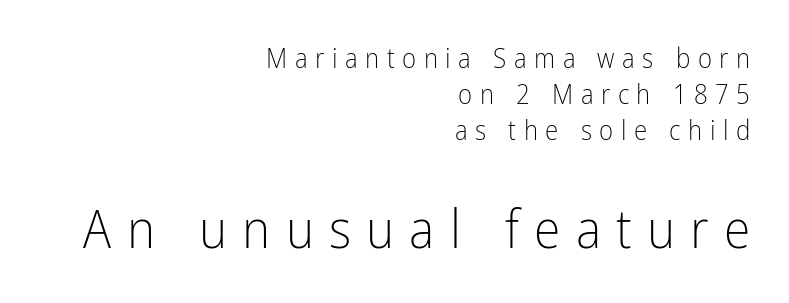
The image shows 54 px light, condensed sans-serif type, upright; set right-aligned, normal line spacing (1.33x), unusually wide letter spacing (+0.28 em), not underlined; the second (bottom) block is 2.0x larger; low stroke contrast and a medium x-height.
